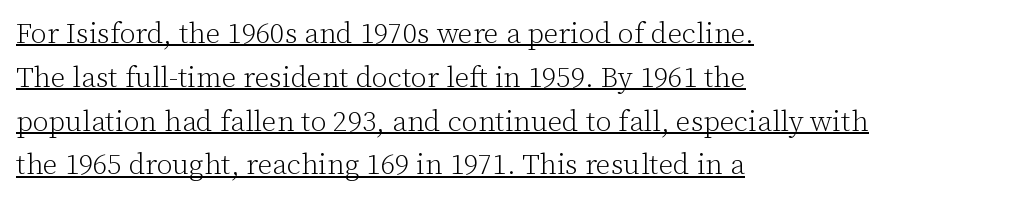
Q: Is the text bold? A: No.
Q: Is the text italic (slanted)? A: No, it is upright.
Q: Is the typeface a serif or a sans-serif typeface? A: Serif.
Q: Is the text underlined? A: Yes.
Q: How is the paragraph aligned? A: Left-aligned.
Q: Is the spacing between letters normal or unusually wide? A: Normal.
Q: Is the spacing between lines tight, normal or loose? A: Normal.
Q: Width (condensed, normal, or wide)? A: Normal.
Q: Stroke contrast? A: Low.
Q: x-height? A: Medium.
Q: Monospaced? A: No.
